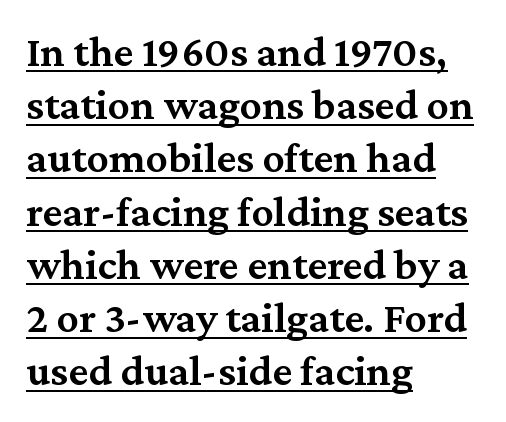
The image shows 44 px semibold serif type, upright; set left-aligned, line spacing 1.21x, normal letter spacing, underlined; medium stroke contrast and a medium x-height.
